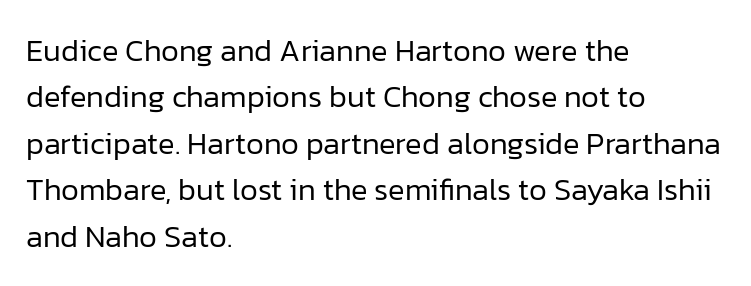
Characters remain perfectly vertical along every line. Default kerning and tracking; the words read as compact shapes. Vertically, the passage feels balanced, rows spaced as you'd expect. This sample uses a sans-serif face.
